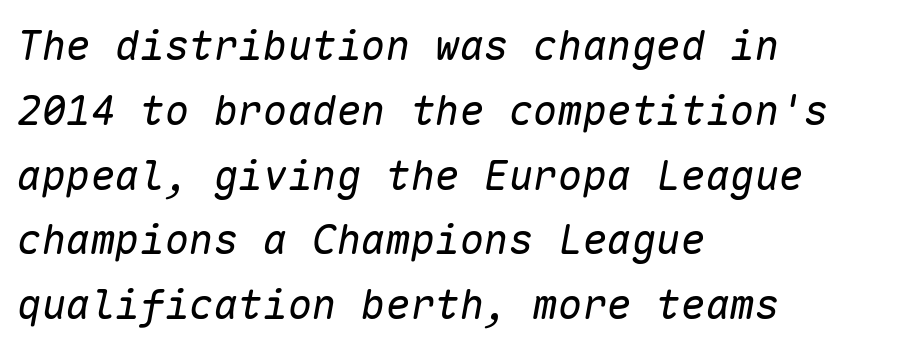
Every character here occupies the same horizontal width, giving the sample a typewriter-like rhythm. This sample uses plain, unmodified letter spacing. Is there much room between lines? A standard amount, neither cramped nor airy. Compared with a centered layout, this one pins lines to the left instead. The font's italic variant was chosen for this text. Honestly, there is no underline to notice here at all.
